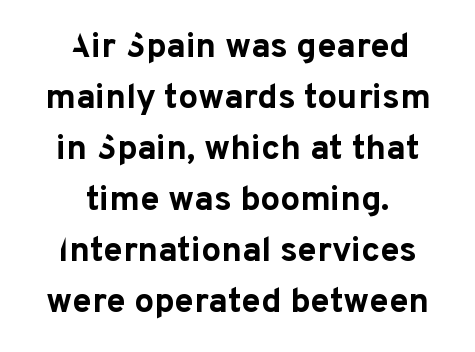
{"serif": "no", "italic": "no", "bold": "yes", "weight": "bold", "width": "normal", "stroke_contrast": "low", "x_height": "medium", "monospaced": "no", "underline": "no", "align": "center", "line_spacing": "normal", "line_spacing_ratio": 1.46, "letter_spacing": "normal", "letter_spacing_em": 0.0, "glyph_px": 35}
